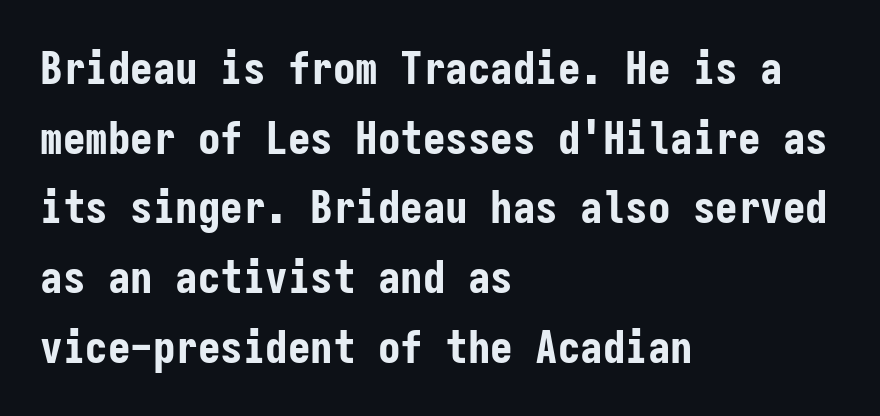
The image shows 45 px bold, condensed sans-serif type, upright, monospaced; set left-aligned, normal line spacing (1.55x), normal letter spacing, not underlined; low stroke contrast and a medium x-height.
